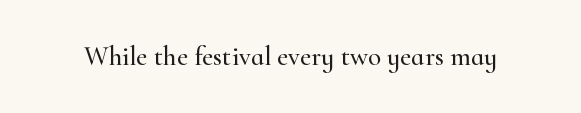
The image shows 27 px text type, upright; set normal letter spacing, not underlined.
